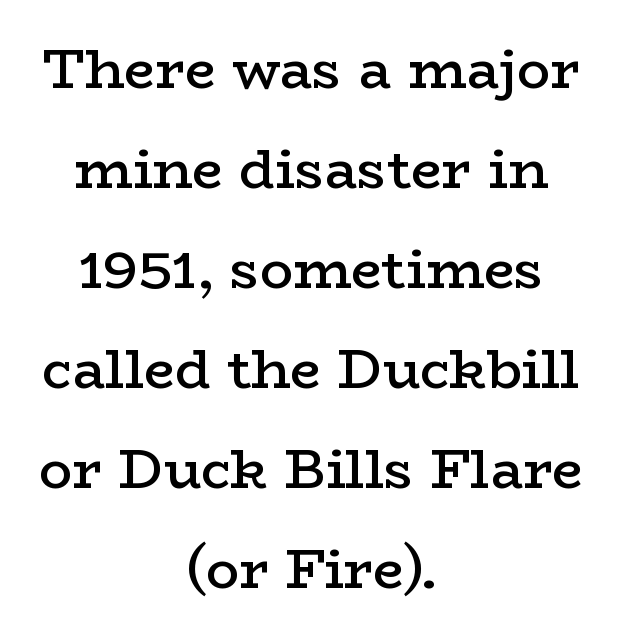
Q: Is the text bold? A: Semi-bold.
Q: Is the text italic (slanted)? A: No, it is upright.
Q: Is the typeface a serif or a sans-serif typeface? A: Serif.
Q: Is the text underlined? A: No.
Q: How is the paragraph aligned? A: Centered.
Q: Is the spacing between letters normal or unusually wide? A: Normal.
Q: Width (condensed, normal, or wide)? A: Wide.
Q: Stroke contrast? A: Low.
Q: x-height? A: Medium.
Q: Monospaced? A: No.
